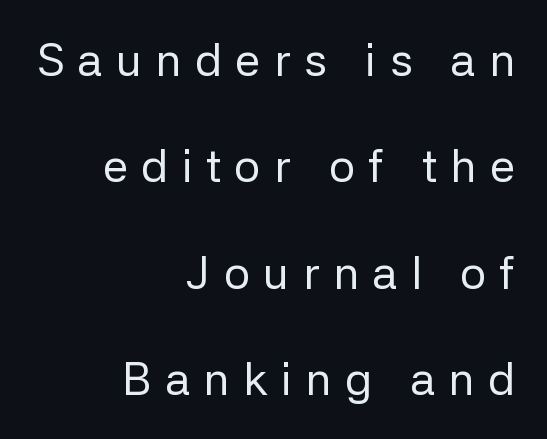
{"serif": "no", "italic": "no", "bold": "no", "weight": "regular", "width": "normal", "stroke_contrast": "low", "x_height": "medium", "monospaced": "no", "underline": "no", "align": "right", "line_spacing": "loose", "line_spacing_ratio": 2.31, "letter_spacing": "wide", "letter_spacing_em": 0.29, "glyph_px": 46}
